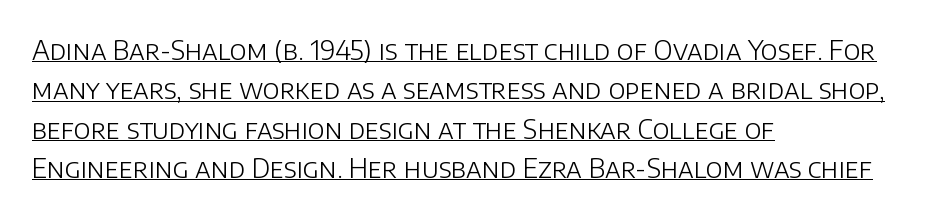
The ragged edge is on the right, which tells us the setting is flush left. The horizontal fit of the characters is conventional and even. Weight: regular or lighter. Notice how the stems are strictly vertical — no italics here. In terms of leading, this rendering sits right in the middle. In designer terms, the underline attribute is active on this setting.
